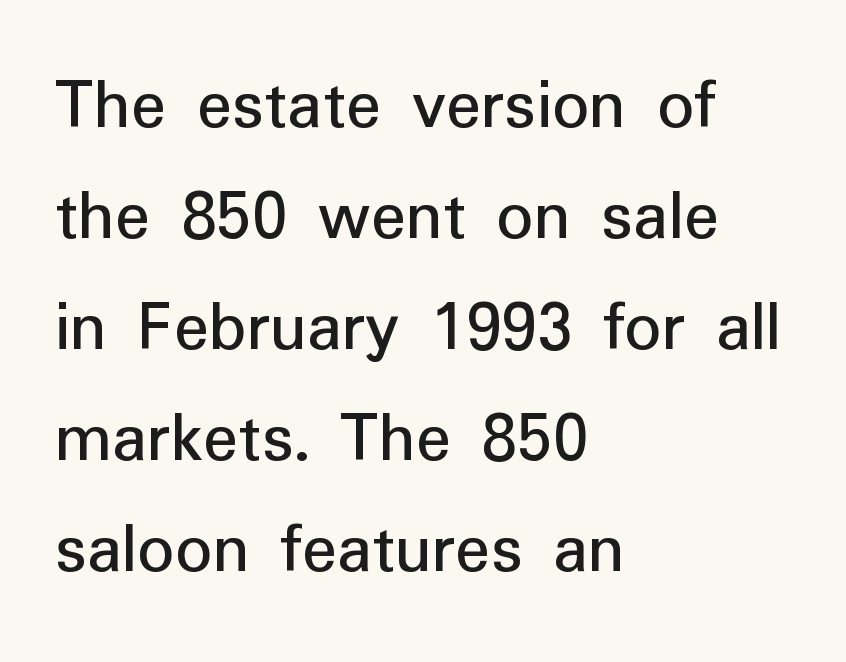
The image shows 73 px regular-weight sans-serif type, upright; set left-aligned, normal line spacing (1.52x), normal letter spacing, not underlined; low stroke contrast and a medium x-height.
